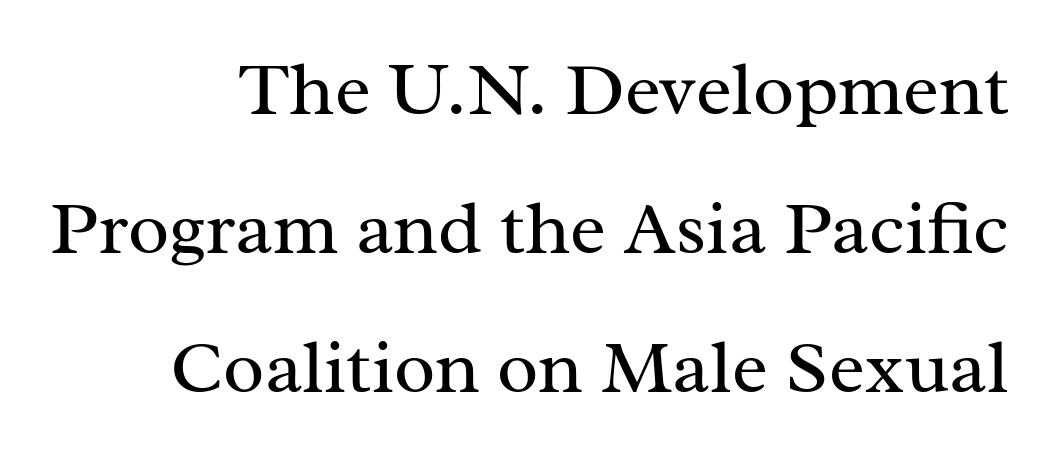
Each letter keeps its own natural width here, so spacing adapts to shape. Type without underlining. Words appear dense and cohesive because spacing is normal. A roman cut, with each character standing at attention. The face looks like a standard text weight, possibly lighter.
